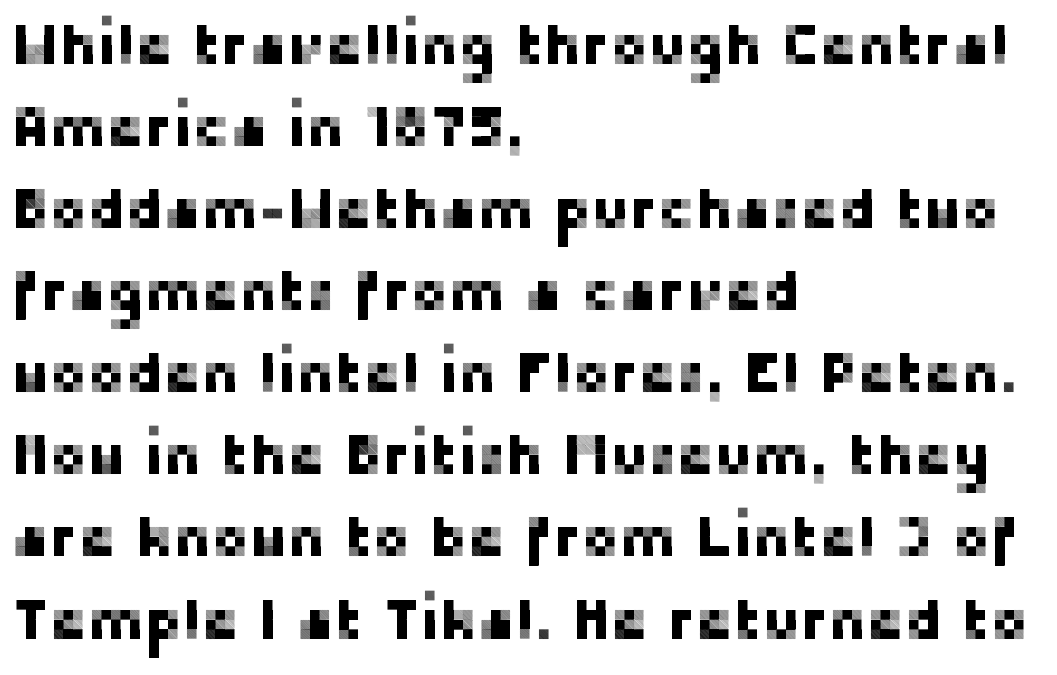
{"serif": "no", "italic": "no", "width": "normal", "stroke_contrast": "low", "x_height": "medium", "monospaced": "no", "underline": "no", "align": "left", "line_spacing": "normal", "line_spacing_ratio": 1.44, "letter_spacing": "normal", "letter_spacing_em": 0.0, "glyph_px": 57}
